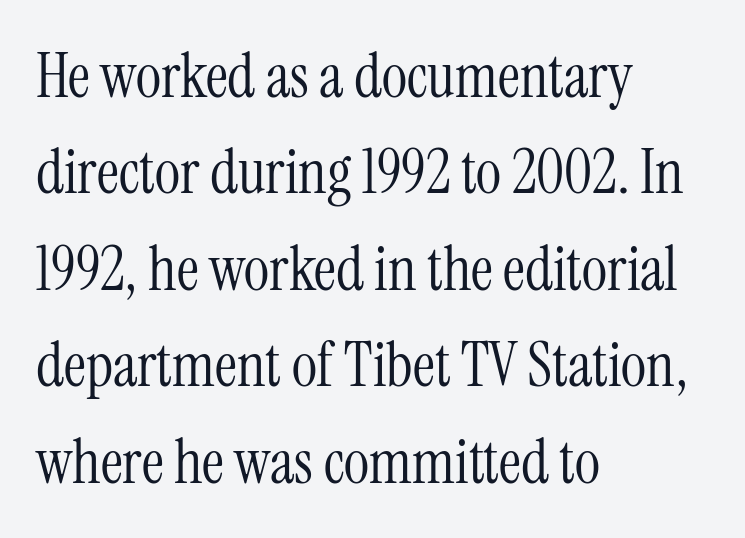
{"serif": "yes", "italic": "no", "bold": "no", "weight": "light", "width": "condensed", "stroke_contrast": "medium", "x_height": "medium", "monospaced": "no", "underline": "no", "align": "left", "line_spacing": "normal", "line_spacing_ratio": 1.58, "letter_spacing": "normal", "letter_spacing_em": 0.0, "glyph_px": 61}
